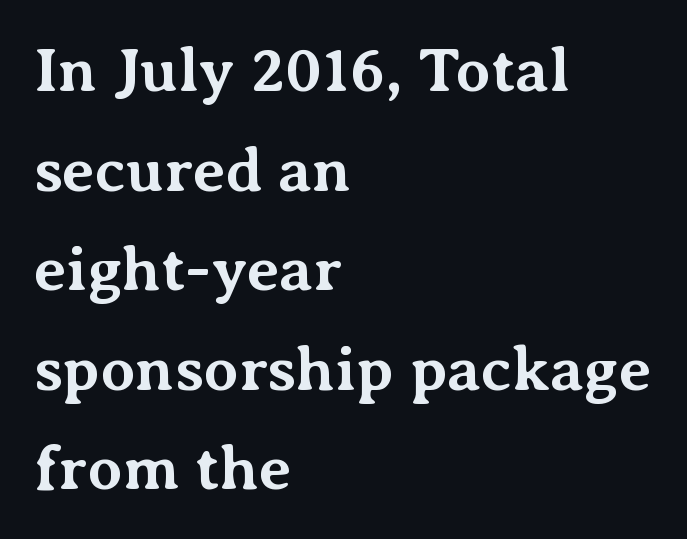
Leading matches the norm, producing a regular column. Inter-character spacing is left at the font's built-in metrics. Posture: upright roman. The rendering uses a bold face; every stroke is thick and dark.
